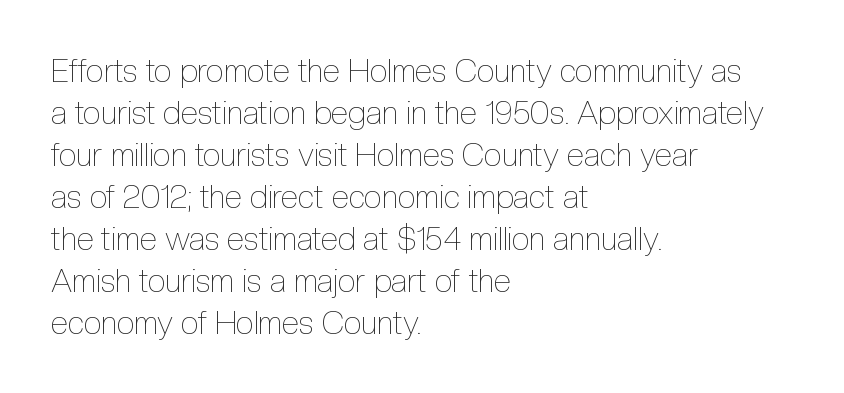
{"italic": "no", "bold": "no", "weight": "thin", "width": "condensed", "x_height": "medium", "monospaced": "no", "underline": "no", "align": "left", "line_spacing": "normal", "line_spacing_ratio": 1.31, "letter_spacing": "normal", "letter_spacing_em": 0.0, "glyph_px": 32}
